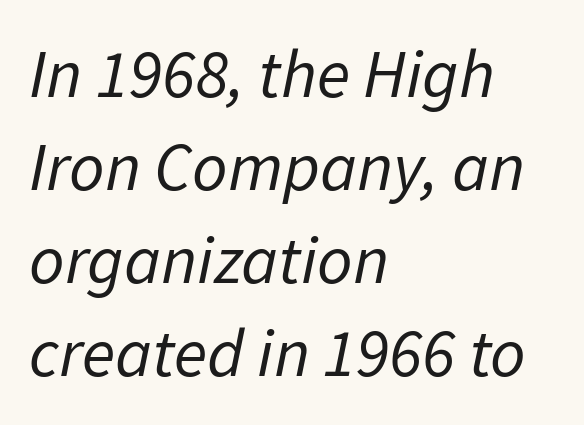
The image shows 69 px regular-weight type, italic (leaning right); set left-aligned, normal line spacing (1.35x), normal letter spacing, not underlined; low stroke contrast and a medium x-height.
